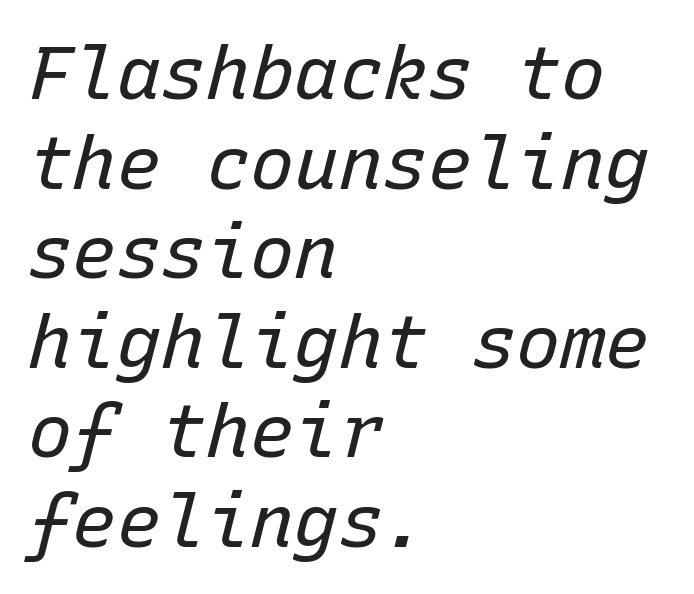
The image shows 74 px regular-weight type, italic (leaning right), monospaced; set left-aligned, line spacing 1.21x, normal letter spacing, not underlined; low stroke contrast and a medium x-height.
